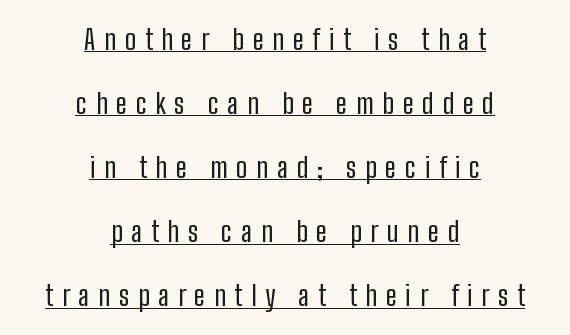
{"serif": "no", "italic": "no", "bold": "no", "weight": "regular", "width": "condensed", "stroke_contrast": "low", "x_height": "medium", "monospaced": "no", "underline": "yes", "align": "center", "line_spacing": "loose", "line_spacing_ratio": 2.29, "letter_spacing": "wide", "letter_spacing_em": 0.31, "glyph_px": 28}
